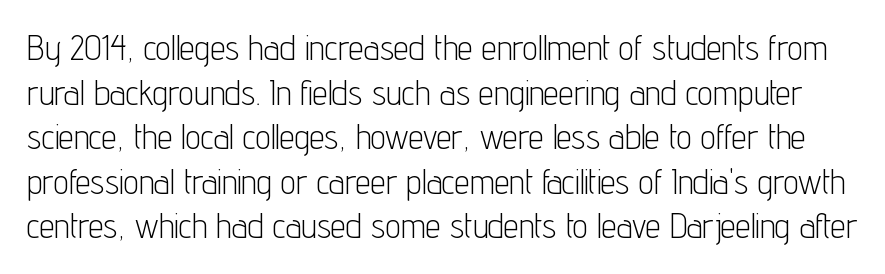
Letters have the restrained weight of plain body copy at most. This rendering leaves character spacing at its baseline value. Note the varied advance widths — an 'i' is clearly narrower than an 'm'. The designer left line spacing at the default. Rendered with straight, roman letterforms. Regarding serifs, this sample does without them.
